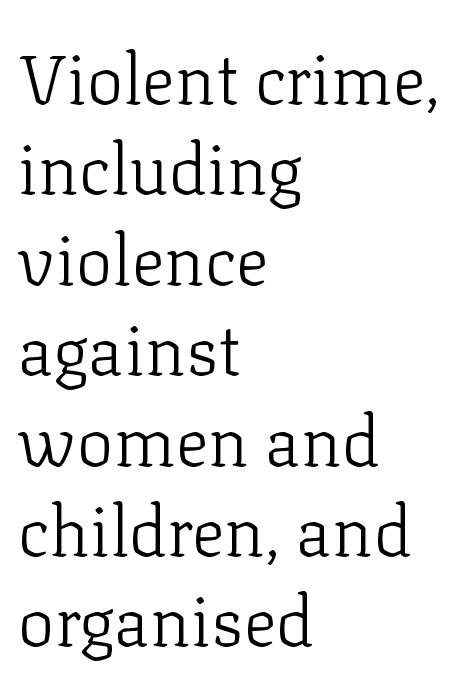
{"serif": "yes", "italic": "no", "bold": "no", "weight": "light", "width": "normal", "stroke_contrast": "low", "x_height": "medium", "monospaced": "no", "underline": "no", "align": "left", "line_spacing": "normal", "line_spacing_ratio": 1.31, "letter_spacing": "normal", "letter_spacing_em": 0.0, "glyph_px": 69}
